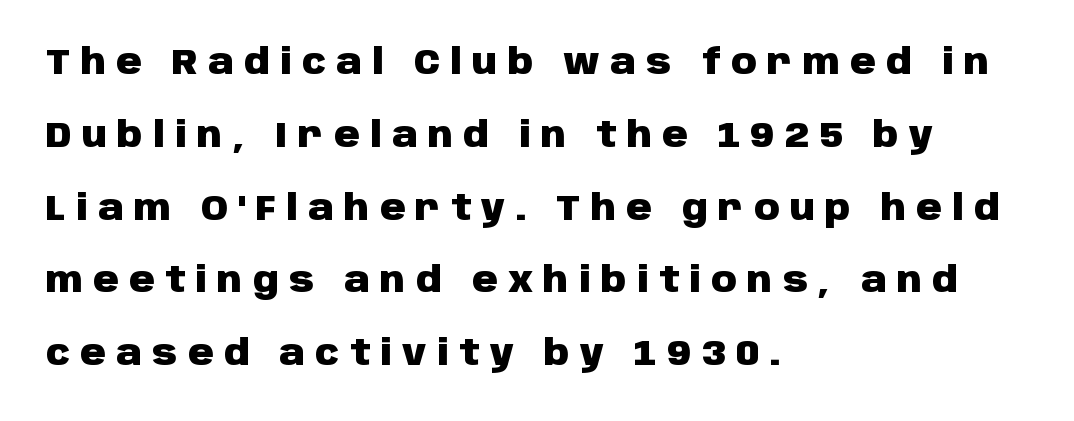
{"serif": "no", "italic": "no", "bold": "yes", "weight": "heavy", "width": "normal", "stroke_contrast": "low", "x_height": "large", "monospaced": "no", "underline": "no", "align": "left", "line_spacing": "loose", "line_spacing_ratio": 2.08, "letter_spacing": "wide", "letter_spacing_em": 0.3, "glyph_px": 35}
